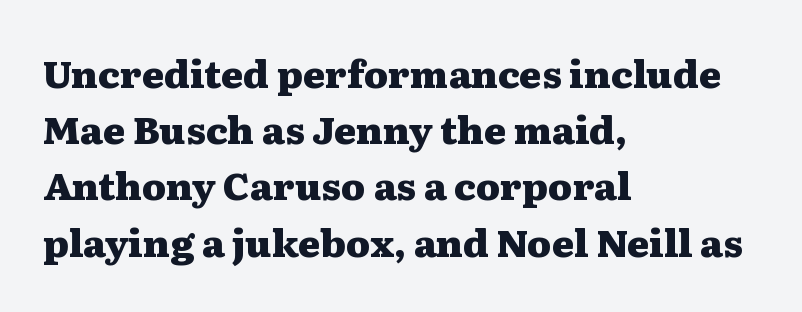
Q: Is the text bold? A: Yes.
Q: Is the text italic (slanted)? A: No, it is upright.
Q: Is the typeface a serif or a sans-serif typeface? A: Serif.
Q: Is the text underlined? A: No.
Q: How is the paragraph aligned? A: Left-aligned.
Q: Is the spacing between letters normal or unusually wide? A: Normal.
Q: Is the spacing between lines tight, normal or loose? A: Normal.
Q: Width (condensed, normal, or wide)? A: Wide.
Q: Stroke contrast? A: Medium.
Q: x-height? A: Medium.
Q: Monospaced? A: No.
